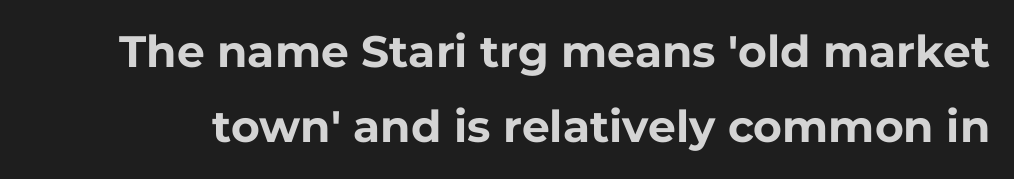
Emphasis by weight is at full strength: bold. Varying glyph widths throughout — classic text-font behaviour. Any mark beneath the type? The region is blank. Nobody touched the tracking dial on this one. Ascenders rise straight up at ninety degrees.
